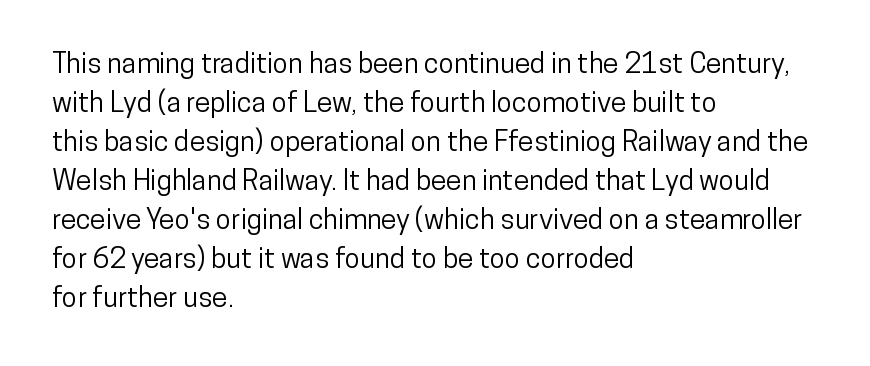
Q: Is the text italic (slanted)? A: No, it is upright.
Q: Is the typeface a serif or a sans-serif typeface? A: Sans-serif.
Q: Is the text underlined? A: No.
Q: How is the paragraph aligned? A: Left-aligned.
Q: Is the spacing between letters normal or unusually wide? A: Normal.
Q: Is the spacing between lines tight, normal or loose? A: Normal.
Q: Width (condensed, normal, or wide)? A: Condensed.
Q: Stroke contrast? A: Low.
Q: x-height? A: Medium.
Q: Monospaced? A: No.
